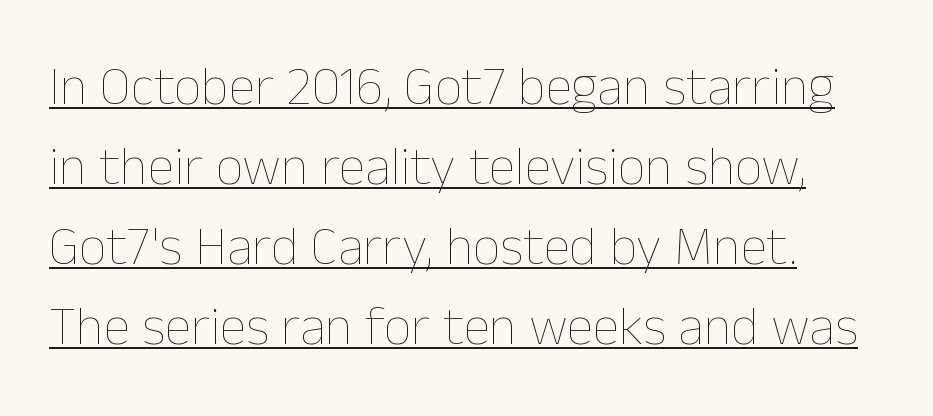
{"italic": "no", "bold": "no", "weight": "thin", "width": "normal", "stroke_contrast": "low", "x_height": "medium", "monospaced": "no", "underline": "yes", "align": "left", "line_spacing": "normal", "line_spacing_ratio": 1.48, "letter_spacing": "normal", "letter_spacing_em": 0.0, "glyph_px": 54}
